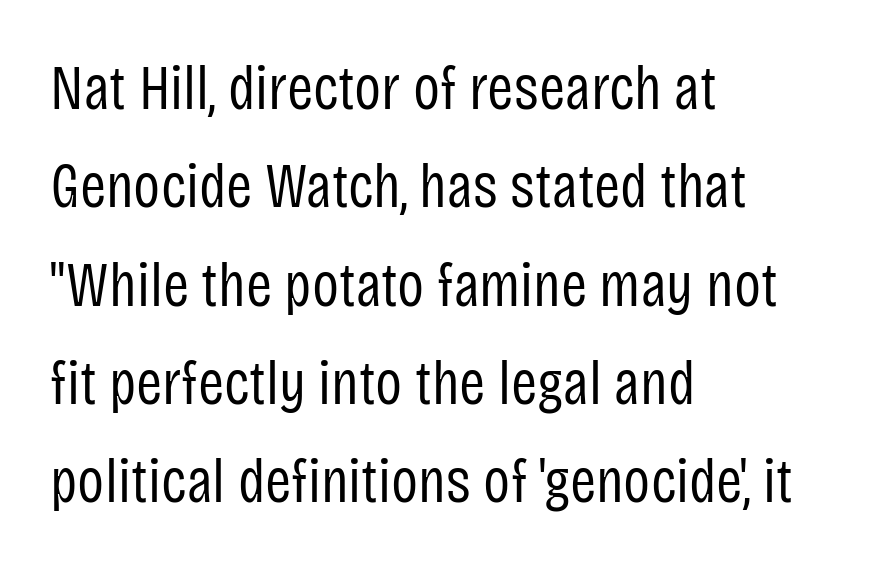
Rows of type keep a routine distance in the vertical direction. The baseline area is clear. The compositor pushed each line to the left boundary. Note the varied advance widths — an 'i' is clearly narrower than an 'm'.
